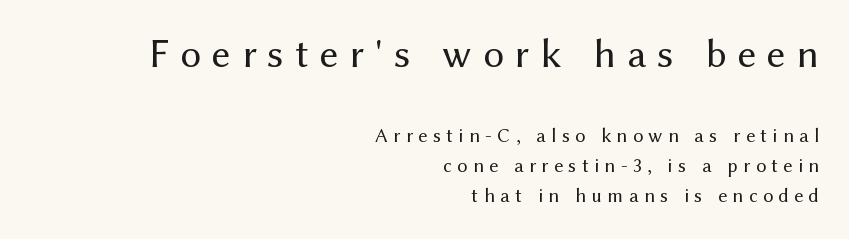
The image shows 41 px regular-weight sans-serif type, upright; set right-aligned, normal line spacing (1.5x), unusually wide letter spacing (+0.27 em), not underlined; the first (top) block is 2.05x larger; medium stroke contrast and a medium x-height.
